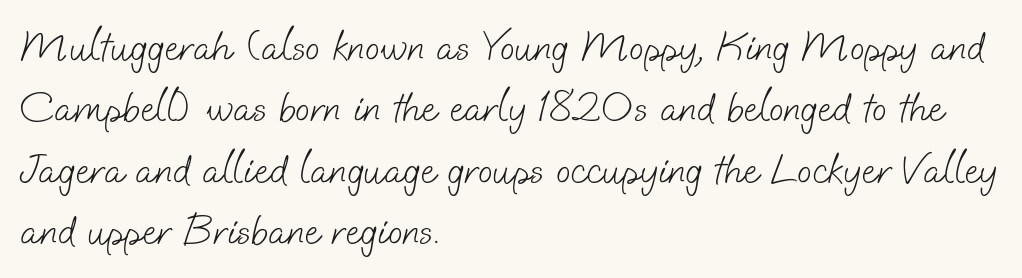
Q: Is the text bold? A: No.
Q: Is the typeface a serif or a sans-serif typeface? A: Sans-serif.
Q: Is the text underlined? A: No.
Q: How is the paragraph aligned? A: Left-aligned.
Q: Is the spacing between letters normal or unusually wide? A: Normal.
Q: Is the spacing between lines tight, normal or loose? A: Normal.
Q: Width (condensed, normal, or wide)? A: Normal.
Q: Stroke contrast? A: Low.
Q: x-height? A: Small.
Q: Monospaced? A: No.
